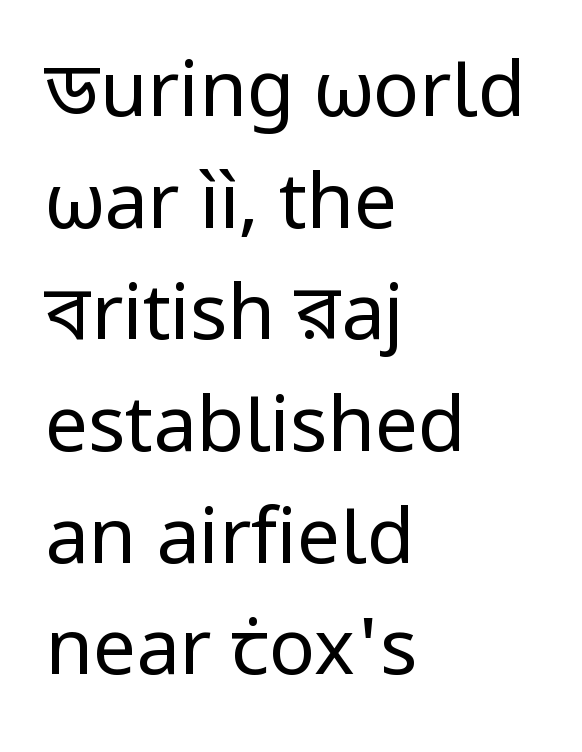
Q: Is the text bold? A: No.
Q: Is the text italic (slanted)? A: No, it is upright.
Q: Is the typeface a serif or a sans-serif typeface? A: Sans-serif.
Q: Is the text underlined? A: No.
Q: How is the paragraph aligned? A: Left-aligned.
Q: Is the spacing between letters normal or unusually wide? A: Normal.
Q: Is the spacing between lines tight, normal or loose? A: Normal.
Q: Width (condensed, normal, or wide)? A: Normal.
Q: Stroke contrast? A: Low.
Q: x-height? A: Medium.
Q: Monospaced? A: No.
